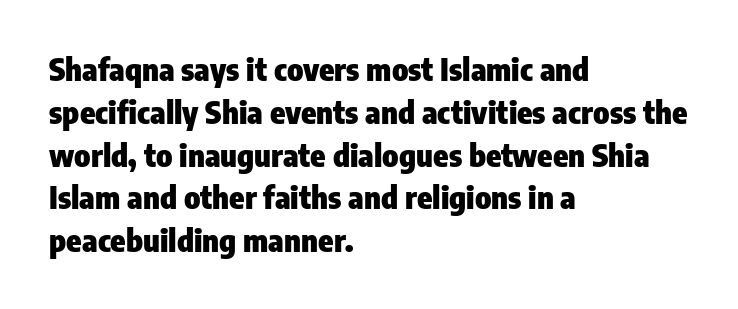
The image shows 31 px heavy, condensed sans-serif type, upright; set left-aligned, normal line spacing (1.38x), normal letter spacing, not underlined; low stroke contrast and a medium x-height.
